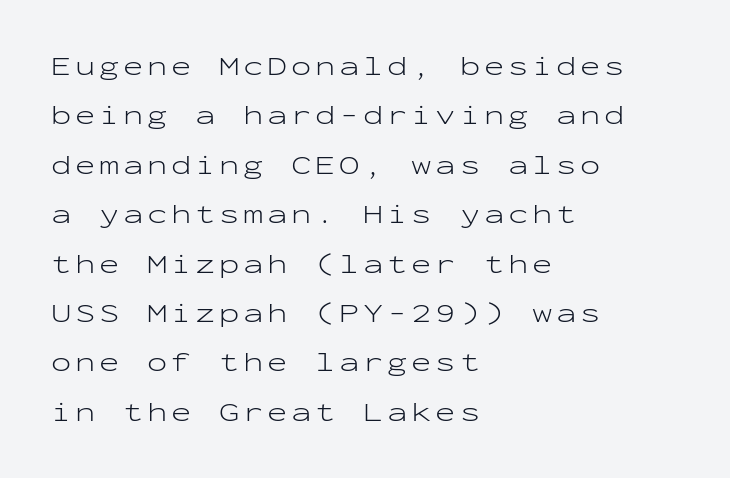
The image shows 27 px text type, upright; set left-aligned, line spacing 1.83x, not underlined.
